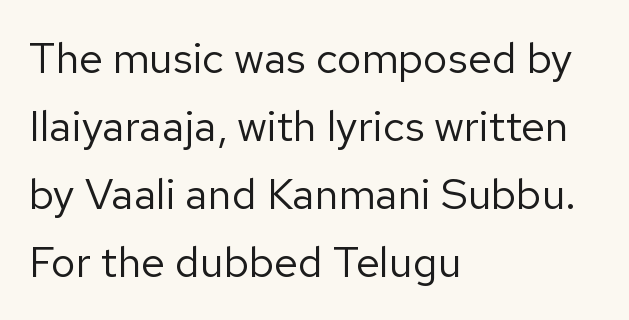
The paragraph has a hard left edge and a soft right edge. The strokes carry an ordinary text weight at most. Decoration check: the copy has no underline. The rendering uses natural spacing where letterforms have individual widths.
